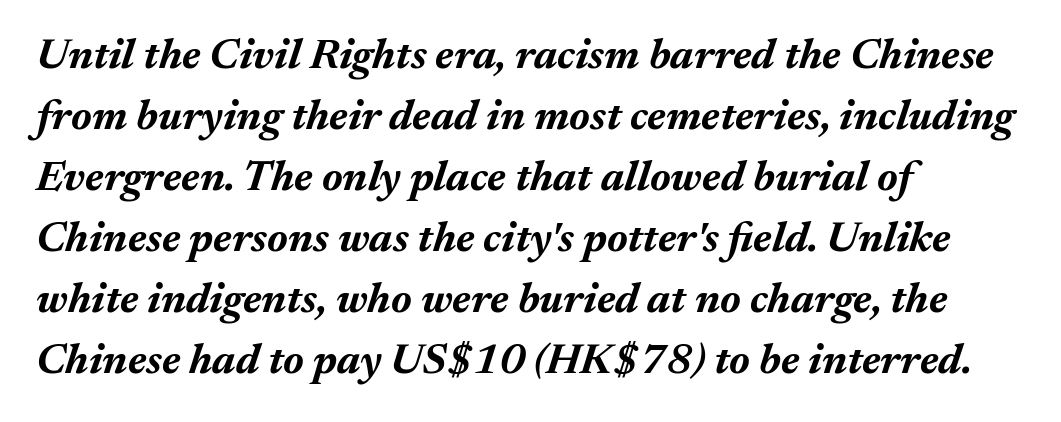
These lines keep a tight, regular rhythm from letter to letter. Each letter keeps its own natural width here, so spacing adapts to shape. Strong, thick strokes mark this as bold type. The lines sit at an ordinary, default distance from one another. Each line starts at the same left margin while the right side varies. The foot of each line stays bare and open.
